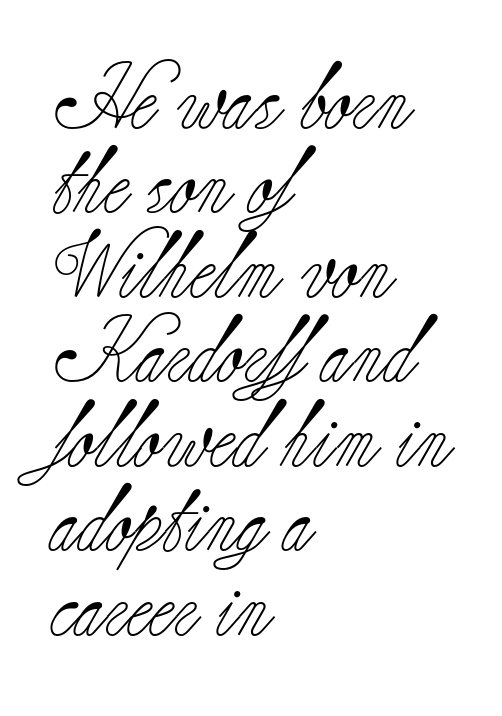
Is there much room between lines? A standard amount, neither cramped nor airy. You can tell from the footed stems that serif type was used. This sample is left-justified, so line endings fall wherever the words run out. Nothing unusual about the tracking: characters are spaced as the font intends.
